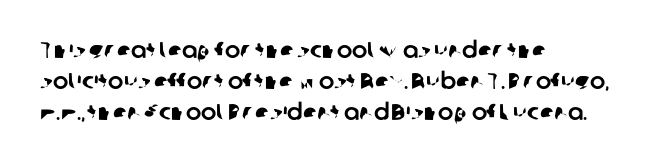
The image shows 23 px text type; set left-aligned, normal line spacing (1.34x), normal letter spacing, not underlined.
